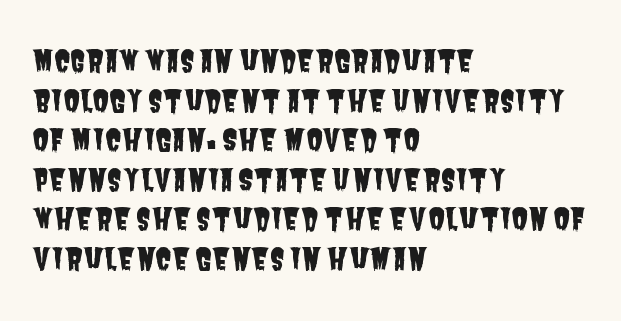
Classification — sans serif. The passage shown is not underscored anywhere. Varying glyph widths throughout — classic text-font behaviour. The vertical gap from one line to the next is medium.
